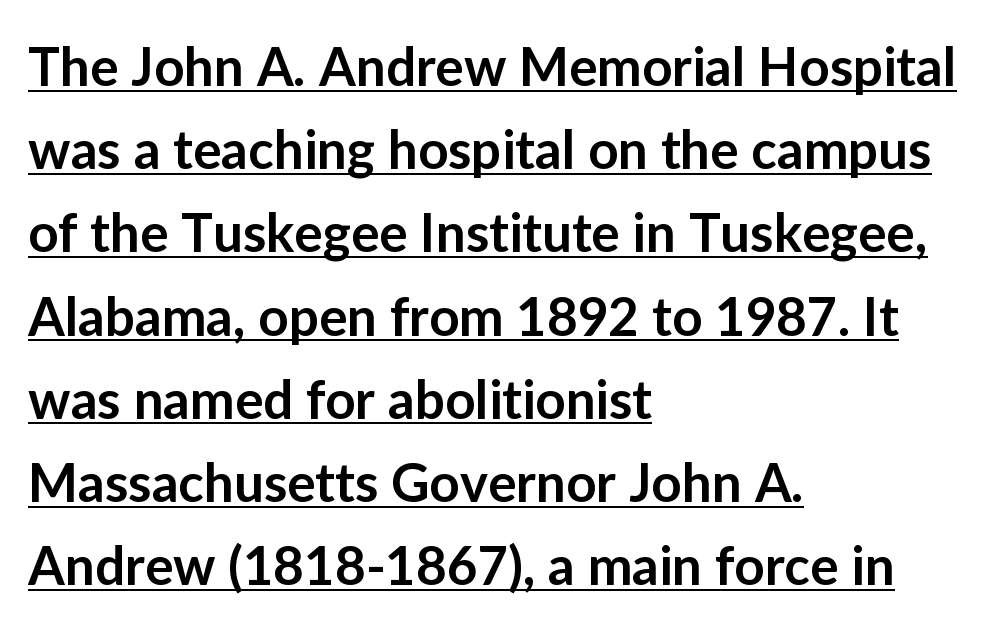
Q: Is the text bold? A: Semi-bold.
Q: Is the text italic (slanted)? A: No, it is upright.
Q: Is the typeface a serif or a sans-serif typeface? A: Sans-serif.
Q: Is the text underlined? A: Yes.
Q: How is the paragraph aligned? A: Left-aligned.
Q: Is the spacing between letters normal or unusually wide? A: Normal.
Q: Is the spacing between lines tight, normal or loose? A: Normal.
Q: Width (condensed, normal, or wide)? A: Normal.
Q: Stroke contrast? A: Low.
Q: x-height? A: Medium.
Q: Monospaced? A: No.
